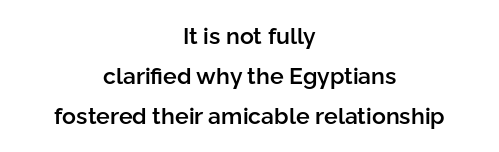
{"italic": "no", "bold": "semi", "underline": "no", "align": "center", "line_spacing_ratio": 1.74, "letter_spacing": "normal", "letter_spacing_em": 0.0, "glyph_px": 23}
